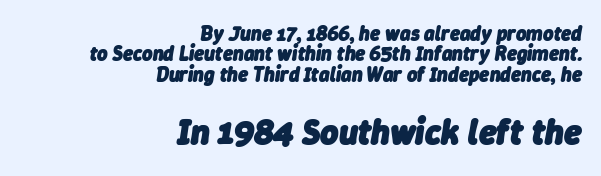
Q: Is the text bold? A: Yes.
Q: Is the text italic (slanted)? A: Yes, it leans right by about 9 degrees.
Q: Is the text underlined? A: No.
Q: How is the paragraph aligned? A: Right-aligned.
Q: Is the spacing between letters normal or unusually wide? A: Normal.
Q: Is the spacing between lines tight, normal or loose? A: Tight.
Q: Which block of text is set in a larger size, the first (top) or the second (bottom)? A: The second (bottom) one.
Q: Width (condensed, normal, or wide)? A: Normal.
Q: Stroke contrast? A: Low.
Q: x-height? A: Medium.
Q: Monospaced? A: No.
